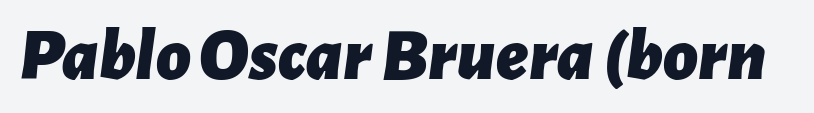
The image shows 75 px bold type, italic (leaning right); set normal letter spacing, not underlined; low stroke contrast and a medium x-height.
